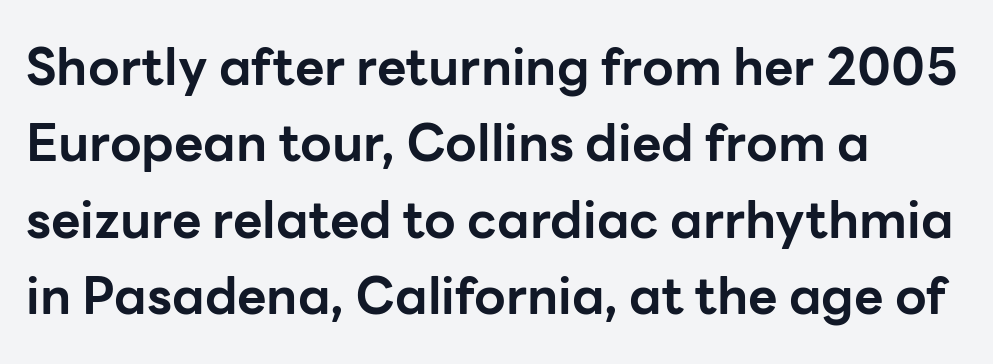
Q: Is the text bold? A: Yes.
Q: Is the text italic (slanted)? A: No, it is upright.
Q: Is the typeface a serif or a sans-serif typeface? A: Sans-serif.
Q: Is the text underlined? A: No.
Q: How is the paragraph aligned? A: Left-aligned.
Q: Is the spacing between letters normal or unusually wide? A: Normal.
Q: Is the spacing between lines tight, normal or loose? A: Normal.
Q: Width (condensed, normal, or wide)? A: Normal.
Q: Stroke contrast? A: Low.
Q: x-height? A: Medium.
Q: Monospaced? A: No.
